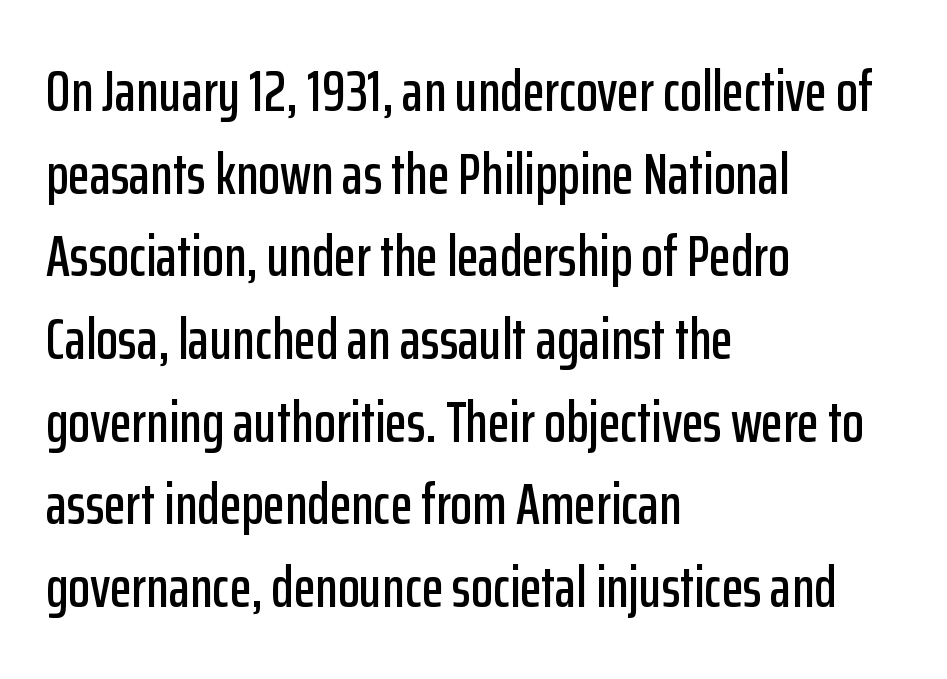
{"serif": "no", "italic": "no", "width": "condensed", "stroke_contrast": "low", "x_height": "medium", "monospaced": "no", "underline": "no", "align": "left", "line_spacing": "normal", "line_spacing_ratio": 1.45, "letter_spacing": "normal", "letter_spacing_em": 0.0, "glyph_px": 57}
